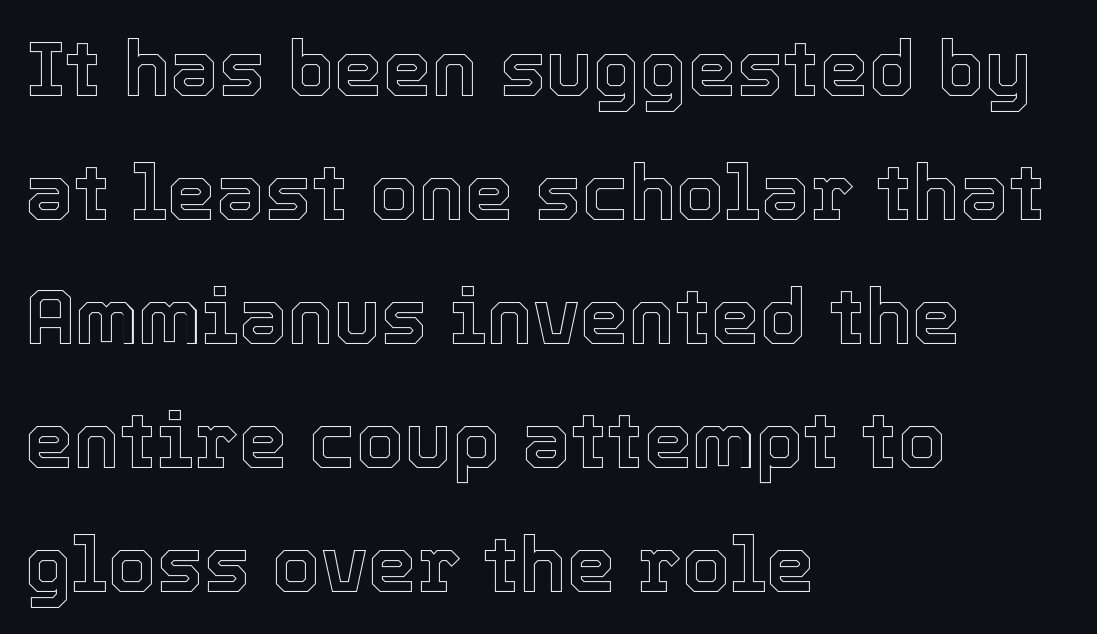
{"italic": "no", "width": "normal", "x_height": "medium", "monospaced": "no", "underline": "no", "align": "left", "line_spacing": "normal", "line_spacing_ratio": 1.59, "letter_spacing": "normal", "letter_spacing_em": 0.0, "glyph_px": 78}
